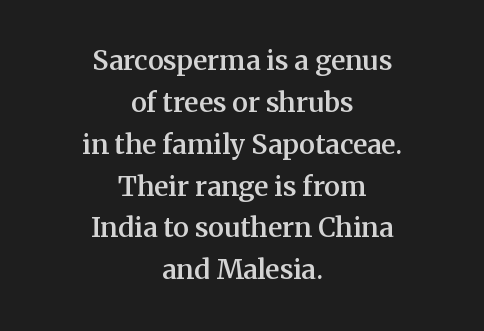
Q: Is the text bold? A: Semi-bold.
Q: Is the text italic (slanted)? A: No, it is upright.
Q: Is the text underlined? A: No.
Q: How is the paragraph aligned? A: Centered.
Q: Is the spacing between letters normal or unusually wide? A: Normal.
Q: Is the spacing between lines tight, normal or loose? A: Normal.
